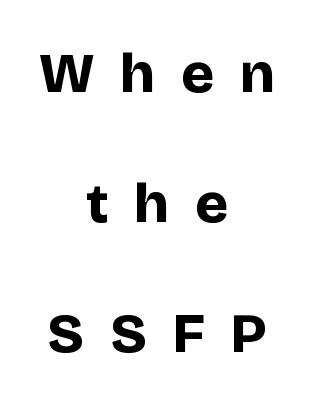
Q: Is the text bold? A: Yes.
Q: Is the text italic (slanted)? A: No, it is upright.
Q: Is the typeface a serif or a sans-serif typeface? A: Sans-serif.
Q: Is the text underlined? A: No.
Q: How is the paragraph aligned? A: Centered.
Q: Is the spacing between letters normal or unusually wide? A: Unusually wide.
Q: Is the spacing between lines tight, normal or loose? A: Loose.
Q: Width (condensed, normal, or wide)? A: Normal.
Q: Stroke contrast? A: Low.
Q: x-height? A: Large.
Q: Monospaced? A: No.
